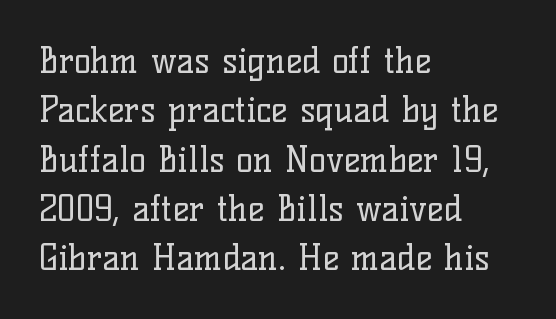
A bare baseline throughout the passage. You can tell from the footed stems that serif type was used. If you drew a line through each stem, it would be perfectly vertical. The weight tops out at a normal text grade.
